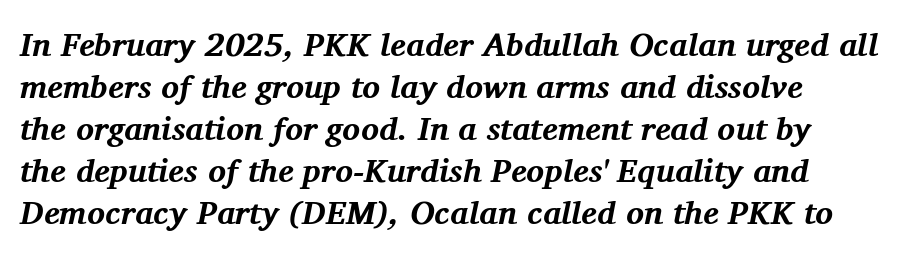
The image shows 33 px bold serif type, italic (leaning right); set left-aligned, normal line spacing (1.27x), normal letter spacing, not underlined; medium stroke contrast and a medium x-height.
